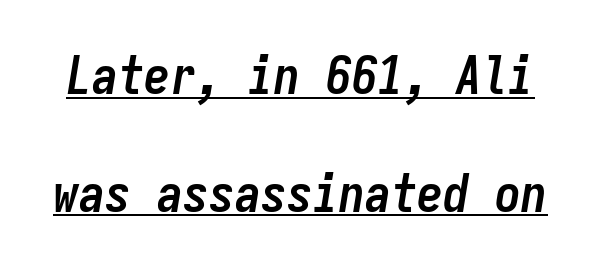
Compared with an ordinary text face, these strokes are far heavier — a full bold. Honestly, the rows look like they've been pulled way apart. Fixed-width glyphs throughout — classic coding-font behaviour. This rendering features underlined lettering. Tracking value appears to be zero — textbook default spacing. Italic? Definitely — the glyphs are oblique.
